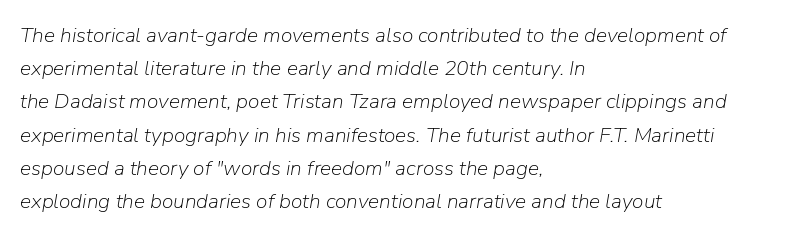
{"italic": "yes", "lean": "right", "slant_degrees": 9, "bold": "no", "underline": "no", "align": "left", "line_spacing": "normal", "line_spacing_ratio": 1.58, "letter_spacing": "normal", "letter_spacing_em": 0.0, "glyph_px": 21}
